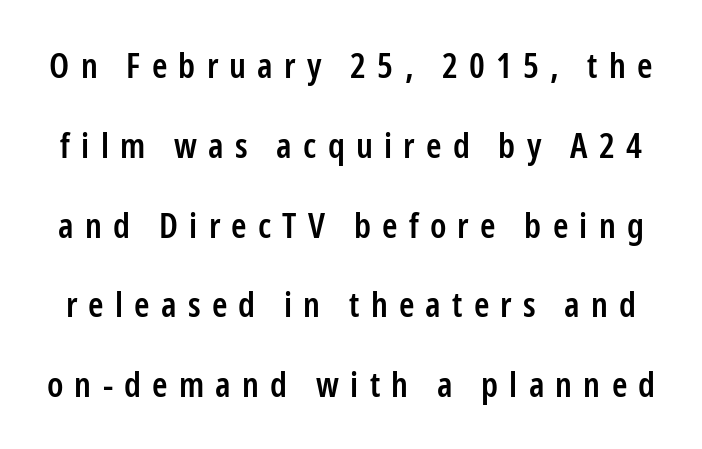
Q: Is the text bold? A: Semi-bold.
Q: Is the text italic (slanted)? A: No, it is upright.
Q: Is the typeface a serif or a sans-serif typeface? A: Sans-serif.
Q: Is the text underlined? A: No.
Q: Is the spacing between letters normal or unusually wide? A: Unusually wide.
Q: Is the spacing between lines tight, normal or loose? A: Loose.
Q: Width (condensed, normal, or wide)? A: Condensed.
Q: Stroke contrast? A: Low.
Q: x-height? A: Medium.
Q: Monospaced? A: No.
